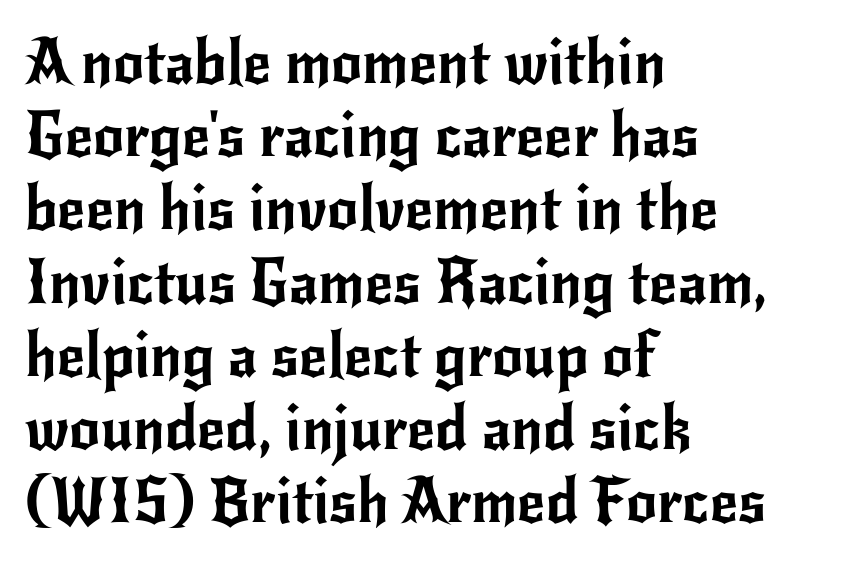
{"serif": "no", "italic": "no", "width": "normal", "stroke_contrast": "low", "x_height": "small", "monospaced": "no", "underline": "no", "align": "left", "line_spacing_ratio": 1.2, "letter_spacing": "normal", "letter_spacing_em": 0.0, "glyph_px": 61}
